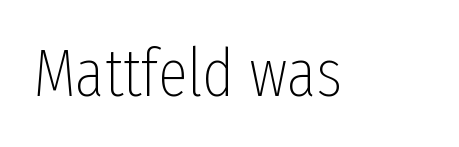
Looks like regular typesetting: each glyph gets only the width it needs. Font category for this specimen: sans-serif. The space beneath each line is pristine and unruled. Words appear dense and cohesive because spacing is normal. Stem width sits at or under what a default text font uses.
